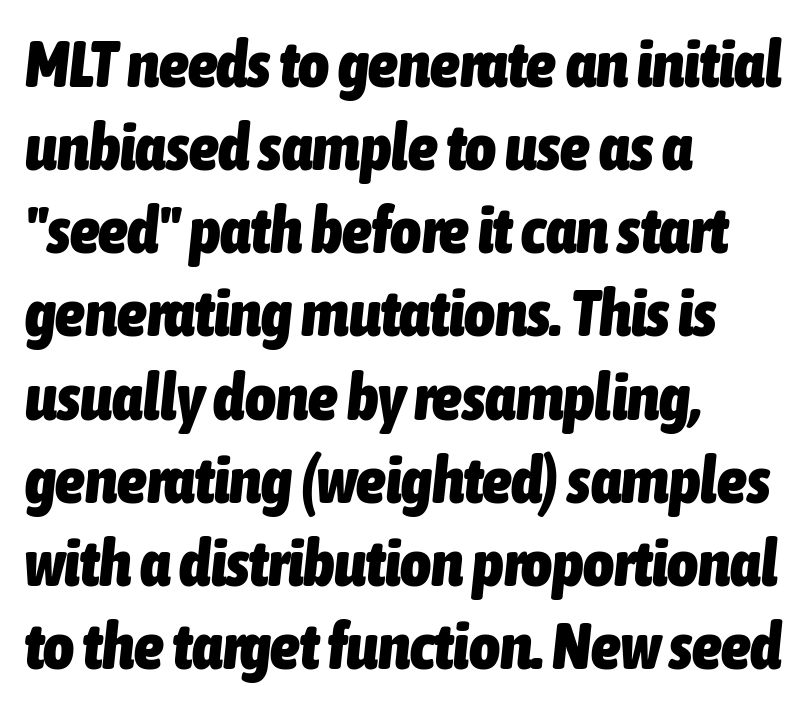
The image shows 66 px heavy, condensed type, italic (leaning right); set left-aligned, normal line spacing (1.26x), normal letter spacing, not underlined; low stroke contrast and a medium x-height.
